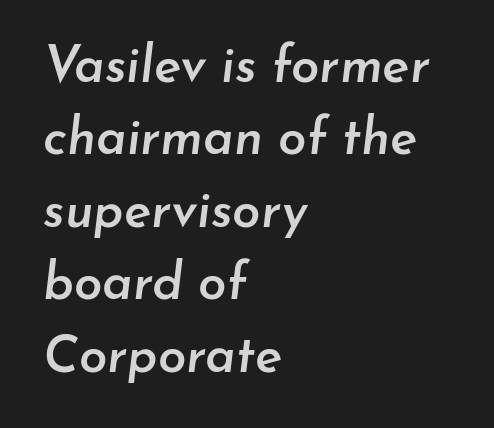
Q: Is the text bold? A: Semi-bold.
Q: Is the text italic (slanted)? A: Yes, it leans right by about 7 degrees.
Q: Is the text underlined? A: No.
Q: How is the paragraph aligned? A: Left-aligned.
Q: Is the spacing between letters normal or unusually wide? A: Normal.
Q: Is the spacing between lines tight, normal or loose? A: Normal.
Q: Width (condensed, normal, or wide)? A: Normal.
Q: Stroke contrast? A: Low.
Q: x-height? A: Small.
Q: Monospaced? A: No.
